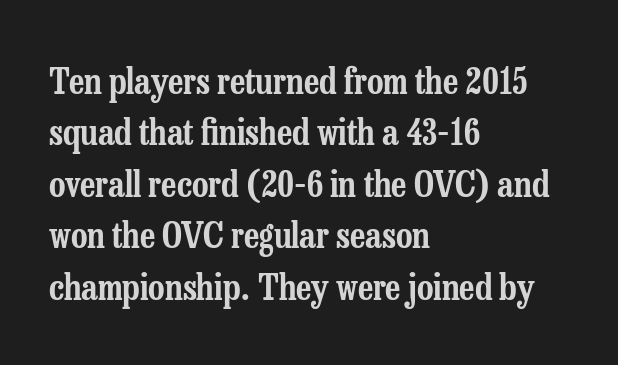
{"serif": "yes", "italic": "no", "width": "condensed", "stroke_contrast": "low", "x_height": "medium", "monospaced": "no", "underline": "no", "align": "left", "line_spacing": "normal", "line_spacing_ratio": 1.43, "letter_spacing": "normal", "letter_spacing_em": 0.0, "glyph_px": 36}
